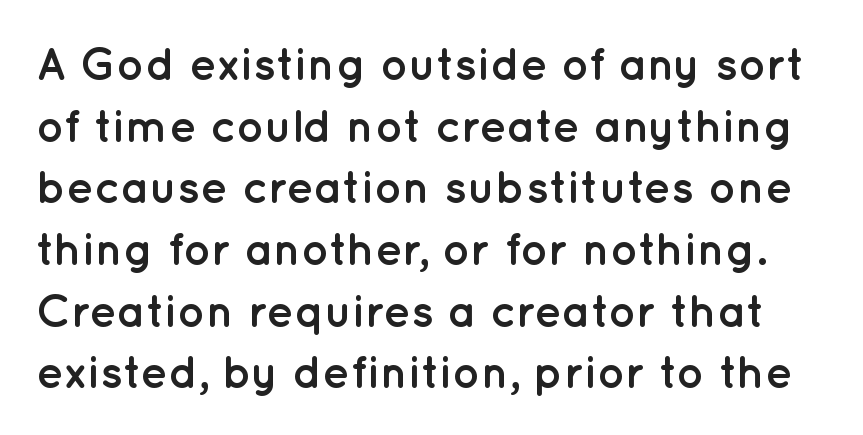
{"serif": "no", "italic": "no", "bold": "yes", "weight": "semibold", "width": "normal", "stroke_contrast": "low", "x_height": "medium", "monospaced": "no", "underline": "no", "line_spacing": "normal", "line_spacing_ratio": 1.34, "letter_spacing": "normal", "letter_spacing_em": 0.0, "glyph_px": 46}
